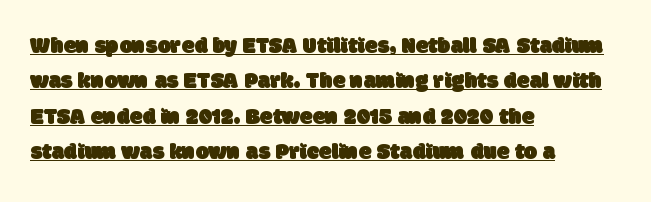
The image shows 23 px text type; set left-aligned, normal line spacing (1.54x), normal letter spacing, underlined.
